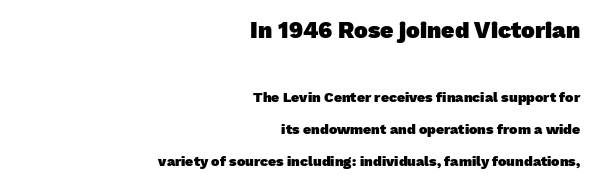
Character size in the leading block exceeds that of the trailing block. This sample uses plain, unmodified letter spacing. The lines are spread far apart with generous leading. Plain, unruled lines of type.
